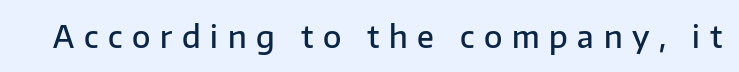
The lettering stays uniformly vertical, giving the passage a roman look. The face used here is rendered with a markedly widened letterfit. Any mark beneath the type? The region is blank. What kind of face is this? One without serifs — a sans. Looks like regular typesetting: each glyph gets only the width it needs. Stroke thickness is moderately raised; the sample reads as semibold.
